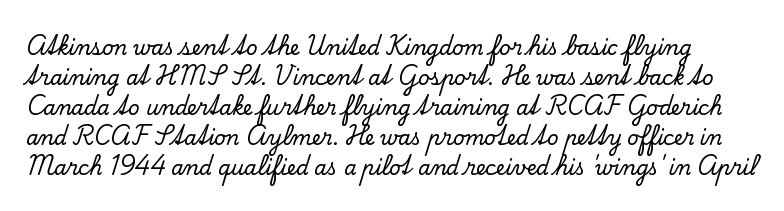
{"underline": "no", "line_spacing": "normal", "line_spacing_ratio": 1.5, "letter_spacing": "normal", "letter_spacing_em": 0.0, "glyph_px": 20}
